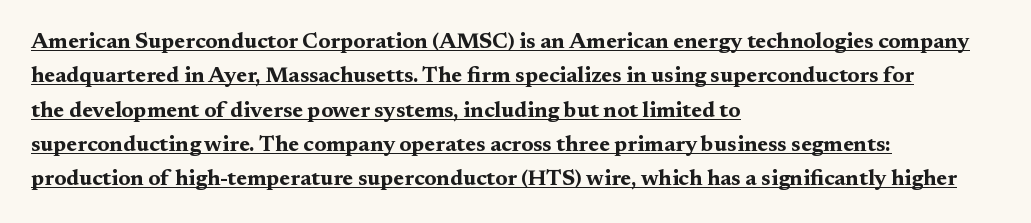
Caption: bold face, heavy strokes. You can tell it's not italic because the verticals are truly vertical. The rows are spaced the way most documents space them. This rendering leaves character spacing at its baseline value.
